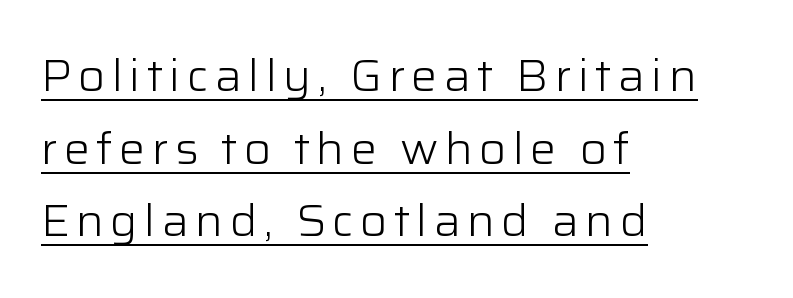
{"serif": "no", "italic": "no", "bold": "no", "weight": "light", "width": "normal", "stroke_contrast": "low", "x_height": "medium", "monospaced": "no", "underline": "yes", "align": "left", "line_spacing": "normal", "line_spacing_ratio": 1.65, "glyph_px": 44}
